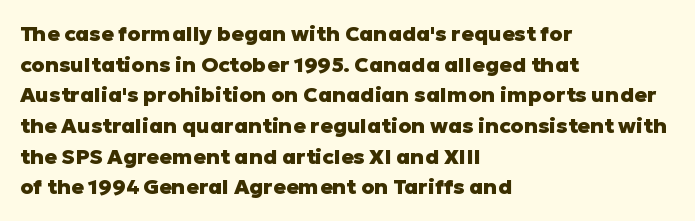
Glyph-to-glyph distance matches everyday printed text. If you drew a line through each stem, it would be perfectly vertical. Horizontal bands of white between lines are of average thickness. Type without underlining. The glyphs have the mass of a bold cut.
